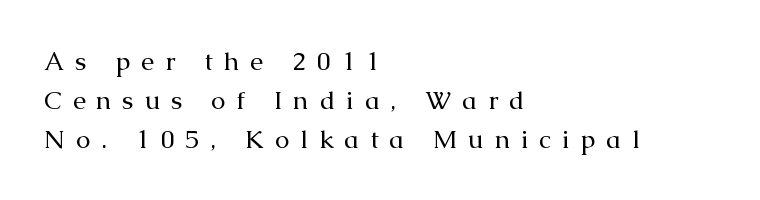
Q: Is the text bold? A: No.
Q: Is the text italic (slanted)? A: No, it is upright.
Q: Is the text underlined? A: No.
Q: How is the paragraph aligned? A: Left-aligned.
Q: Is the spacing between letters normal or unusually wide? A: Unusually wide.
Q: Is the spacing between lines tight, normal or loose? A: Normal.
